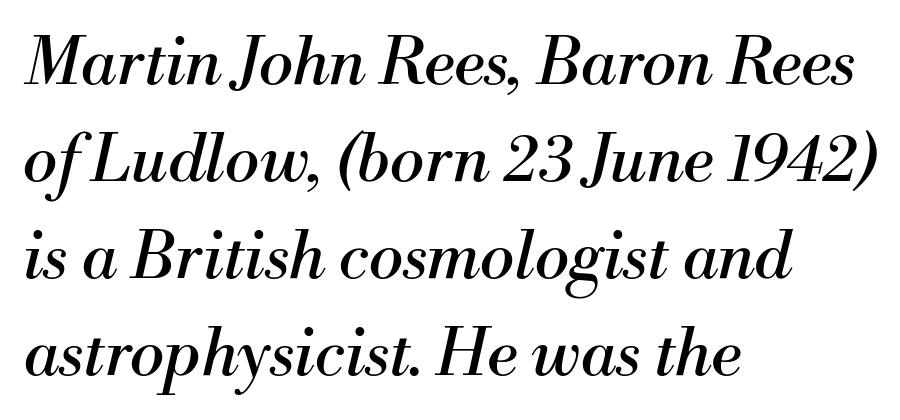
Q: Is the text bold? A: No.
Q: Is the text italic (slanted)? A: Yes, it leans right by about 13 degrees.
Q: Is the typeface a serif or a sans-serif typeface? A: Serif.
Q: Is the text underlined? A: No.
Q: How is the paragraph aligned? A: Left-aligned.
Q: Is the spacing between letters normal or unusually wide? A: Normal.
Q: Is the spacing between lines tight, normal or loose? A: Normal.
Q: Width (condensed, normal, or wide)? A: Normal.
Q: Stroke contrast? A: Medium.
Q: x-height? A: Small.
Q: Monospaced? A: No.
